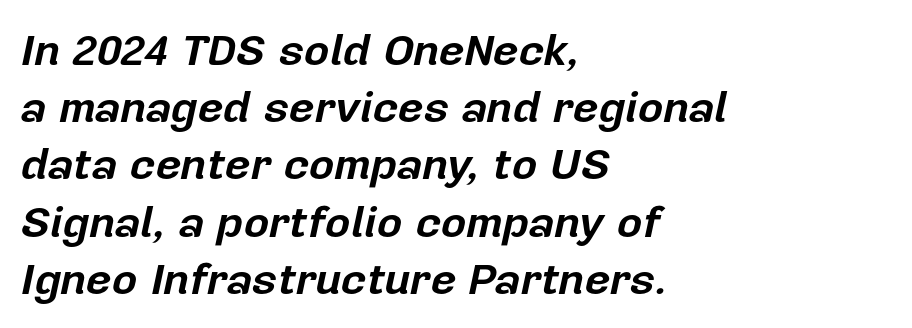
The image shows 44 px bold type, italic (leaning right); set left-aligned, normal line spacing (1.3x), normal letter spacing, not underlined; low stroke contrast and a medium x-height.
